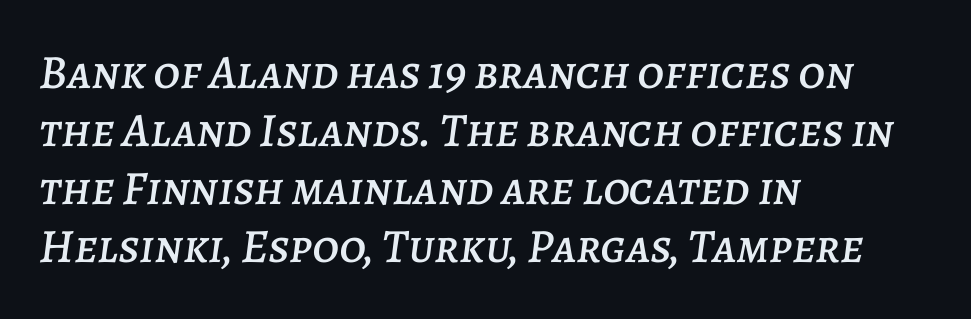
These lines are rendered in a variable-pitch font. A typesetter would call this zero additional tracking. A student would call this left alignment; a typographer would say flush left, rag right. You can tell it's italic because the verticals aren't actually vertical. Decoration check: the copy has no underline.
